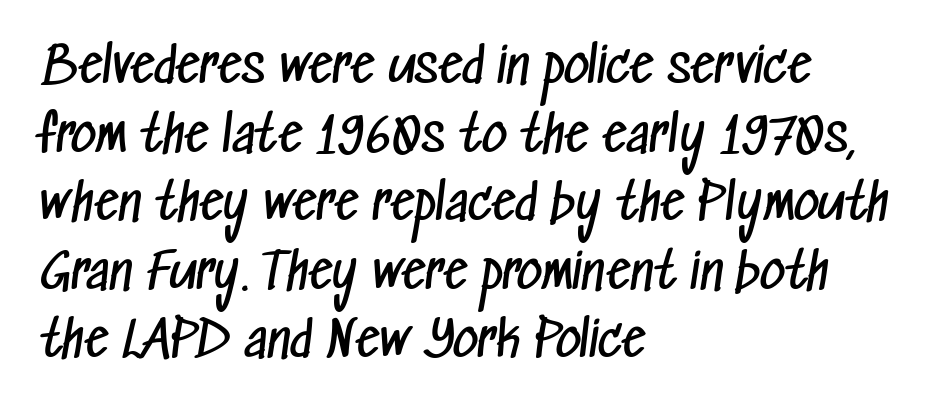
The image shows 49 px regular-weight, condensed sans-serif type; set left-aligned, normal line spacing (1.4x), normal letter spacing, not underlined; low stroke contrast and a medium x-height.
